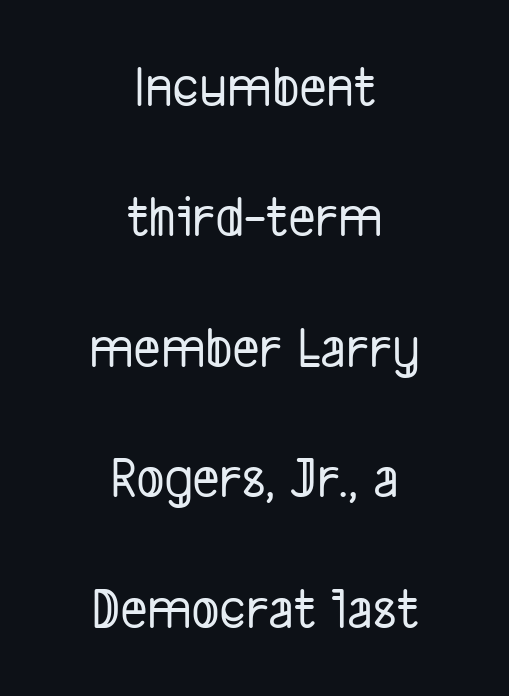
The image shows 59 px condensed sans-serif type; set centered, loose line spacing (2.21x), normal letter spacing, not underlined; low stroke contrast and a medium x-height.
